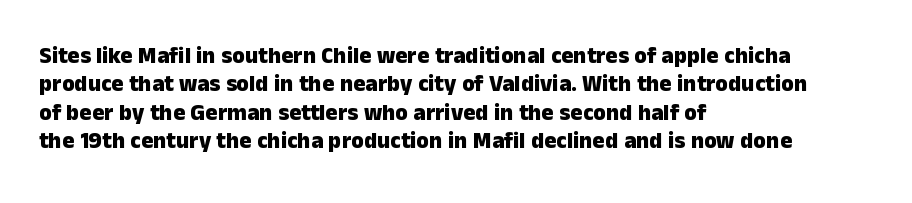
Q: Is the text bold? A: Yes.
Q: Is the text italic (slanted)? A: No, it is upright.
Q: Is the text underlined? A: No.
Q: How is the paragraph aligned? A: Left-aligned.
Q: Is the spacing between letters normal or unusually wide? A: Normal.
